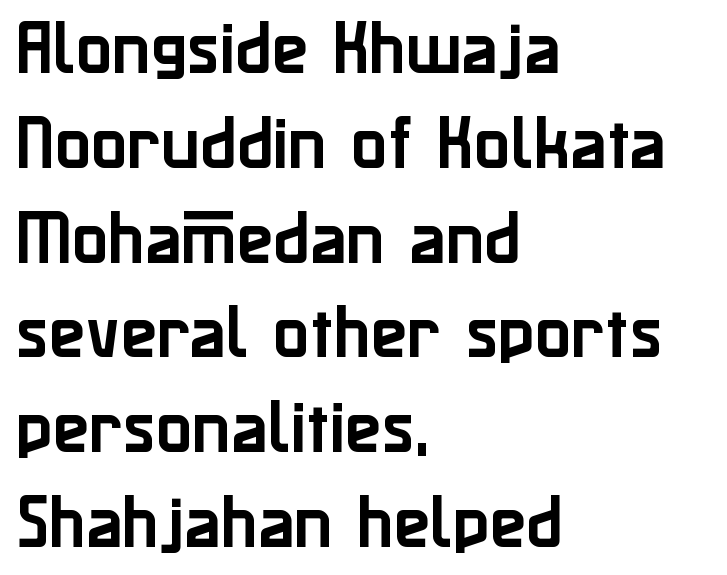
The image shows 60 px sans-serif type, upright; set left-aligned, normal line spacing (1.58x), normal letter spacing, not underlined; low stroke contrast and a medium x-height.
